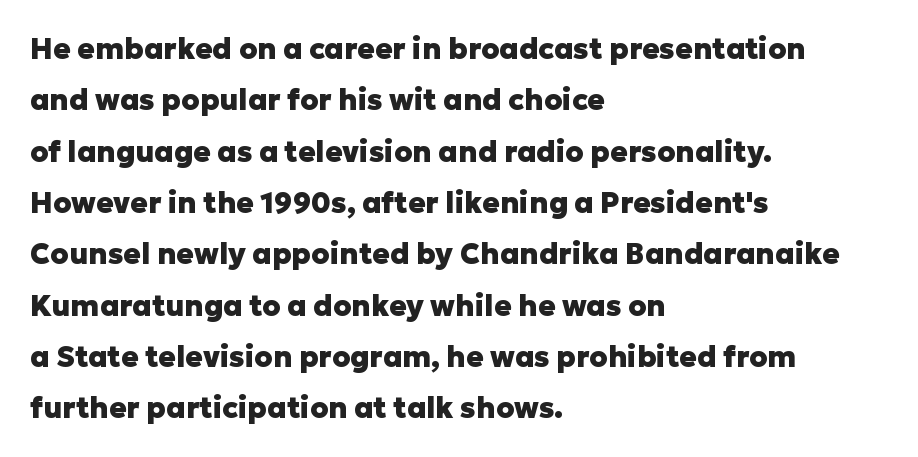
The passage shown is typed in a proportional face where columns would drift. Compared with an ordinary text face, these strokes are far heavier — a full bold. No feet cap the strokes, marking this as sans-serif type. Glyph-to-glyph distance matches everyday printed text. This sample is left-justified, so line endings fall wherever the words run out.
